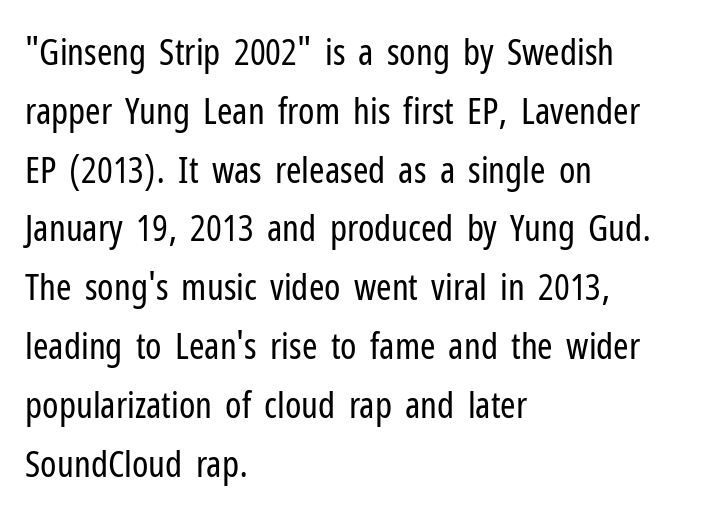
{"serif": "no", "italic": "no", "bold": "no", "weight": "regular", "width": "condensed", "stroke_contrast": "low", "x_height": "medium", "monospaced": "no", "underline": "no", "align": "left", "line_spacing": "normal", "line_spacing_ratio": 1.59, "letter_spacing": "normal", "letter_spacing_em": 0.0, "glyph_px": 37}
